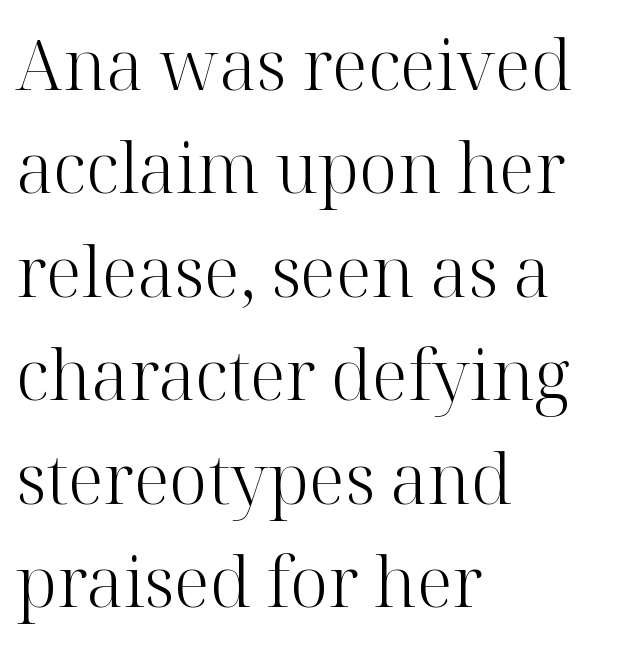
The image shows 69 px light serif type, upright; set left-aligned, normal line spacing (1.5x), normal letter spacing, not underlined; high stroke contrast and a medium x-height.
